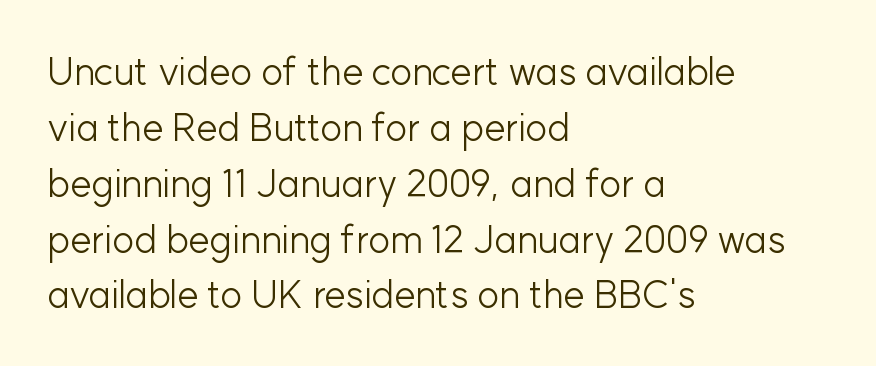
Q: Is the text bold? A: No.
Q: Is the text italic (slanted)? A: No, it is upright.
Q: Is the typeface a serif or a sans-serif typeface? A: Sans-serif.
Q: Is the text underlined? A: No.
Q: How is the paragraph aligned? A: Left-aligned.
Q: Is the spacing between letters normal or unusually wide? A: Normal.
Q: Is the spacing between lines tight, normal or loose? A: Normal.
Q: Width (condensed, normal, or wide)? A: Normal.
Q: Stroke contrast? A: Low.
Q: x-height? A: Medium.
Q: Monospaced? A: No.
